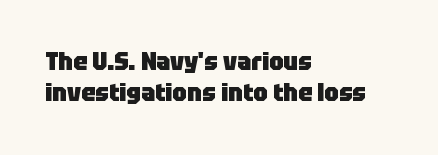
{"italic": "no", "bold": "yes", "underline": "no", "align": "left", "line_spacing": "normal", "line_spacing_ratio": 1.25, "letter_spacing": "normal", "letter_spacing_em": 0.0, "glyph_px": 25}
